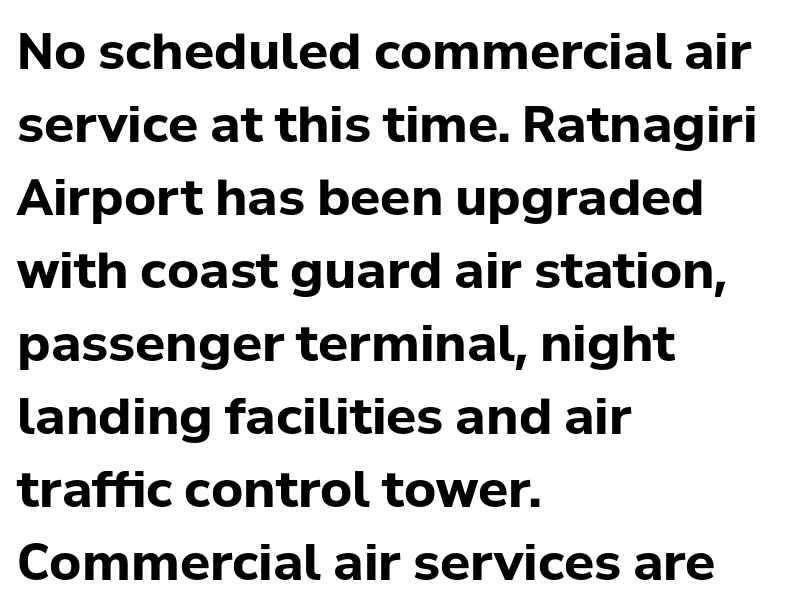
{"serif": "no", "italic": "no", "bold": "yes", "weight": "bold", "width": "normal", "stroke_contrast": "low", "x_height": "medium", "monospaced": "no", "underline": "no", "align": "left", "line_spacing": "normal", "line_spacing_ratio": 1.46, "letter_spacing": "normal", "letter_spacing_em": 0.0, "glyph_px": 50}
